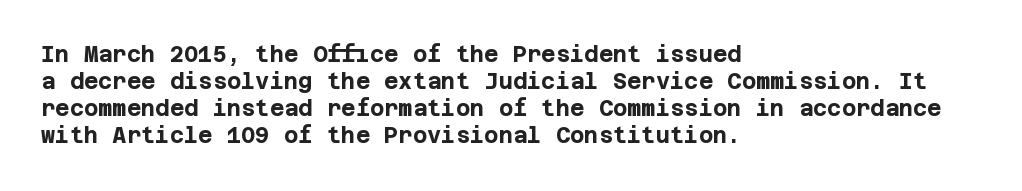
{"italic": "no", "bold": "yes", "underline": "no", "align": "left", "line_spacing_ratio": 1.23, "letter_spacing": "normal", "letter_spacing_em": 0.0, "glyph_px": 22}
